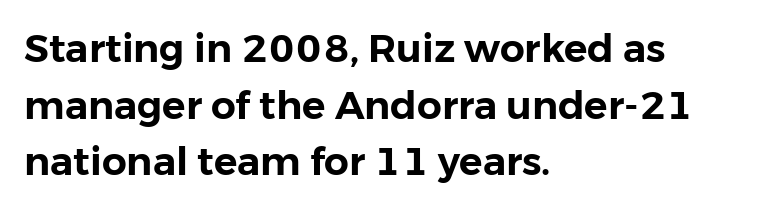
{"serif": "no", "italic": "no", "width": "normal", "stroke_contrast": "low", "x_height": "medium", "monospaced": "no", "underline": "no", "align": "left", "line_spacing": "normal", "line_spacing_ratio": 1.45, "letter_spacing": "normal", "letter_spacing_em": 0.0, "glyph_px": 39}
